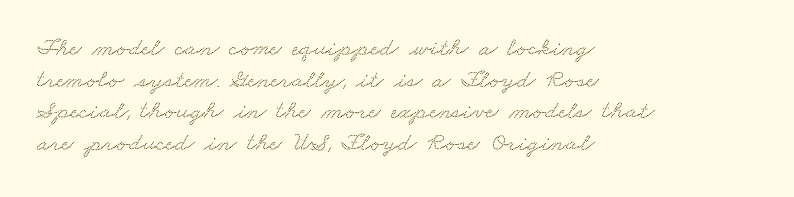
Beneath every word, the page is bare. This rendering leaves character spacing at its baseline value. Casual observation: everything's shoved over to the left.
